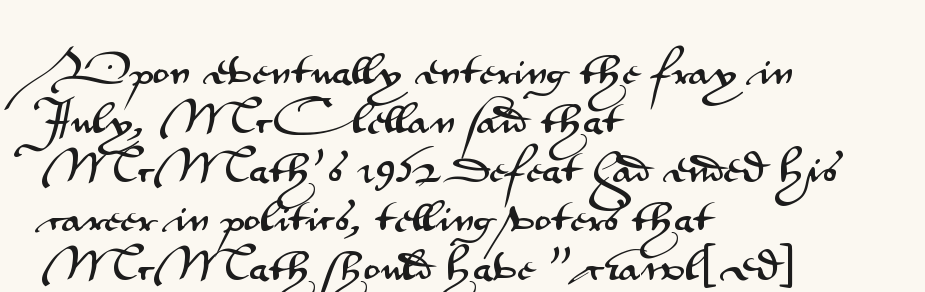
The image shows 35 px wide sans-serif type; set left-aligned, normal line spacing (1.4x), normal letter spacing, not underlined; medium stroke contrast and a small x-height.
